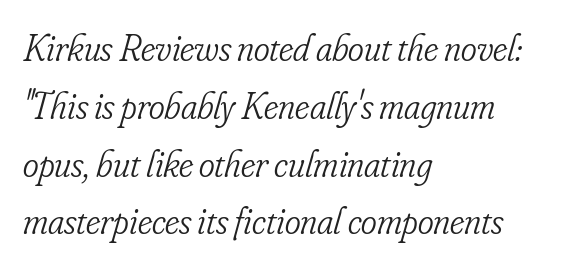
The image shows 38 px light, condensed serif type, italic (leaning right); set left-aligned, normal line spacing (1.52x), normal letter spacing, not underlined; low stroke contrast and a small x-height.
